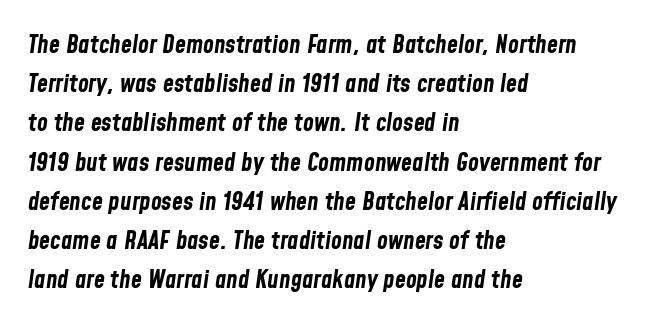
Q: Is the text bold? A: Yes.
Q: Is the text italic (slanted)? A: Yes, it leans right by about 8 degrees.
Q: Is the text underlined? A: No.
Q: How is the paragraph aligned? A: Left-aligned.
Q: Is the spacing between letters normal or unusually wide? A: Normal.
Q: Is the spacing between lines tight, normal or loose? A: Normal.
